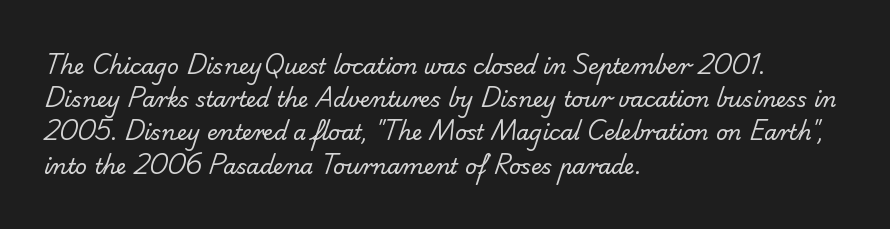
Q: Is the text bold? A: No.
Q: Is the text underlined? A: No.
Q: How is the paragraph aligned? A: Left-aligned.
Q: Is the spacing between letters normal or unusually wide? A: Normal.
Q: Is the spacing between lines tight, normal or loose? A: Normal.
